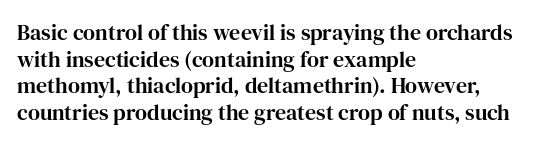
The image shows 22 px text type, upright; set left-aligned, line spacing 1.21x, normal letter spacing, not underlined.
